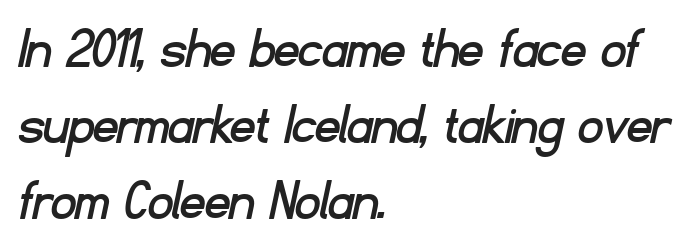
{"serif": "no", "width": "normal", "stroke_contrast": "low", "x_height": "small", "monospaced": "no", "underline": "no", "align": "left", "line_spacing": "normal", "line_spacing_ratio": 1.27, "letter_spacing": "normal", "letter_spacing_em": 0.0, "glyph_px": 60}
